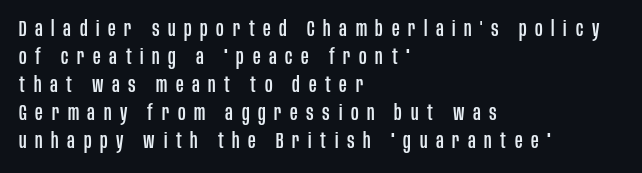
Q: Is the text italic (slanted)? A: No, it is upright.
Q: Is the text underlined? A: No.
Q: How is the paragraph aligned? A: Left-aligned.
Q: Is the spacing between letters normal or unusually wide? A: Unusually wide.
Q: Is the spacing between lines tight, normal or loose? A: Normal.
